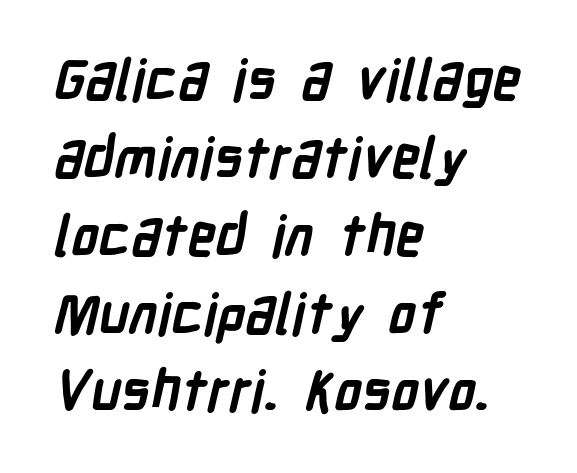
The image shows 56 px semibold, condensed sans-serif type; set left-aligned, normal line spacing (1.39x), normal letter spacing, not underlined; low stroke contrast and a medium x-height.
